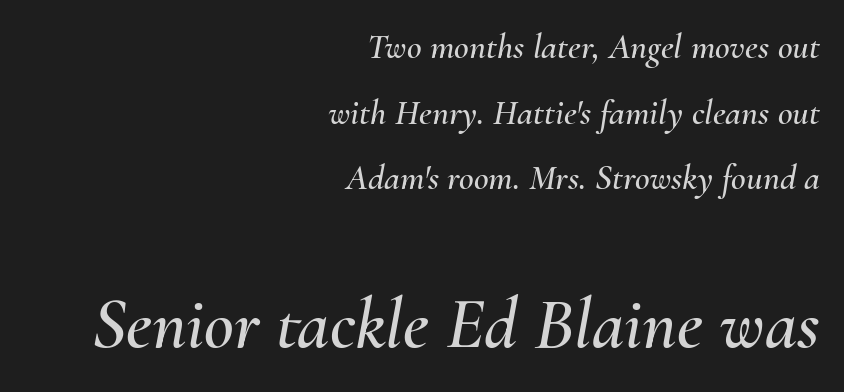
{"italic": "yes", "lean": "right", "slant_degrees": 10, "width": "normal", "stroke_contrast": "medium", "x_height": "small", "monospaced": "no", "underline": "no", "align": "right", "line_spacing_ratio": 1.82, "letter_spacing": "normal", "letter_spacing_em": 0.0, "larger_block": "second", "size_ratio": 2.03, "glyph_px": 73}
